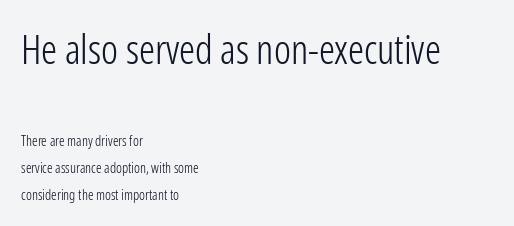
The paragraph shown leans on its left margin. Serif or sans? Sans — the stroke terminals are bare. Type size steps down from the first block to the second. Letters rest on an invisible, unmarked baseline.
